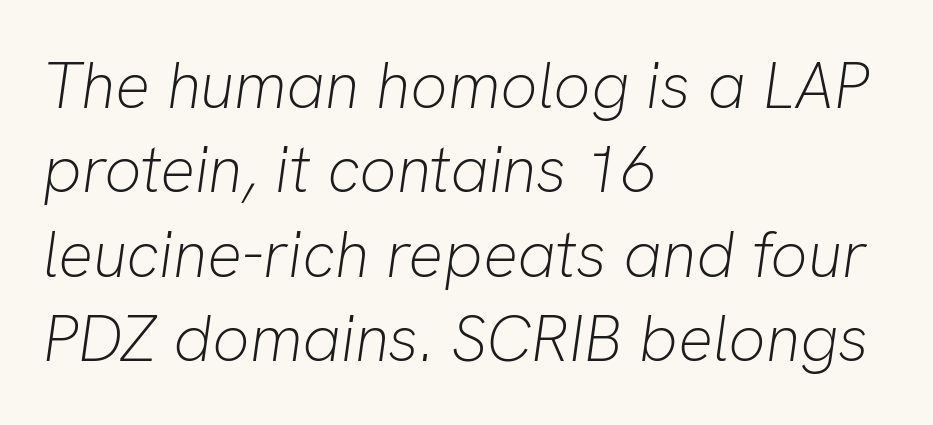
{"italic": "yes", "lean": "right", "slant_degrees": 8, "bold": "no", "weight": "light", "width": "normal", "stroke_contrast": "low", "x_height": "medium", "monospaced": "no", "underline": "no", "align": "left", "line_spacing": "normal", "line_spacing_ratio": 1.3, "letter_spacing": "normal", "letter_spacing_em": 0.0, "glyph_px": 65}
